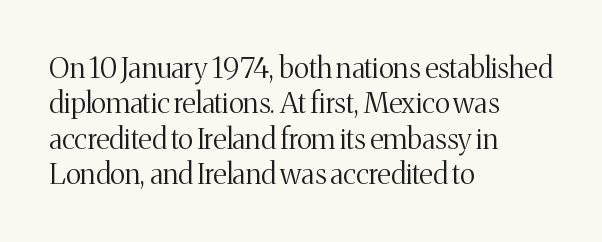
Every character sits straight up, as roman type does. Look at the tracking — it's just the regular setting, nothing added. Does the copy run flush right? No — it runs flush left. Spacing verdict: proportional, widths tailored to each character. Caption: face not bold, strokes unweighted.
